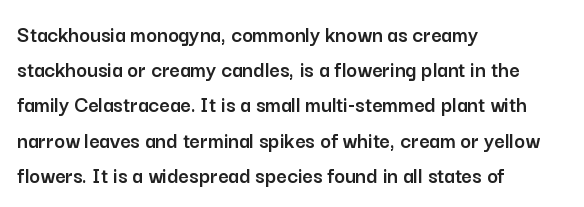
{"italic": "no", "underline": "no", "align": "left", "line_spacing": "normal", "line_spacing_ratio": 1.53, "letter_spacing": "normal", "letter_spacing_em": 0.0, "glyph_px": 23}
